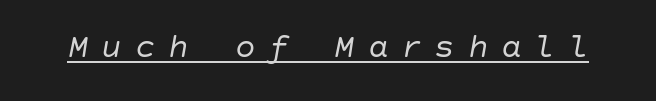
{"italic": "yes", "lean": "right", "slant_degrees": 10, "bold": "no", "weight": "regular", "width": "normal", "stroke_contrast": "low", "x_height": "large", "underline": "yes", "letter_spacing": "wide", "letter_spacing_em": 0.38, "glyph_px": 34}
